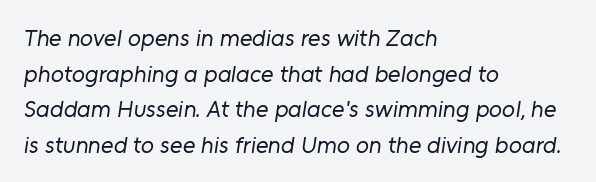
{"bold": "no", "underline": "no", "align": "left", "line_spacing": "normal", "line_spacing_ratio": 1.48, "letter_spacing": "normal", "letter_spacing_em": 0.0, "glyph_px": 24}
